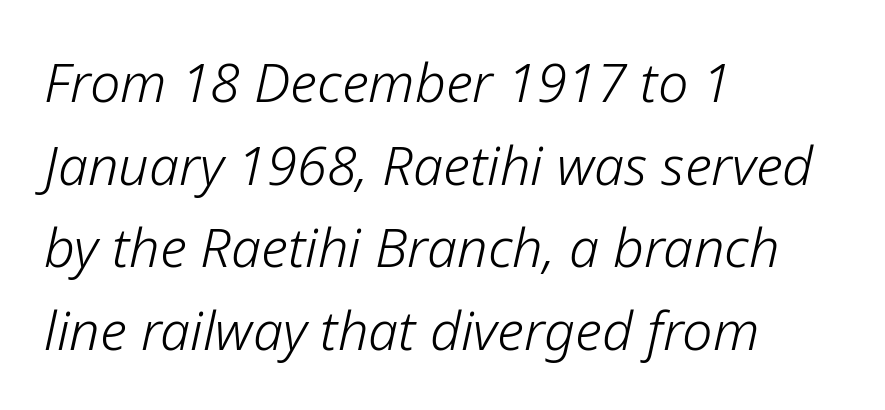
Descenders are the only things crossing below the line. Compared with ordinary roman type, these characters are visibly tilted. The horizontal fit of the characters is conventional and even. Horizontal alignment here is leftward, the default for most running prose.
